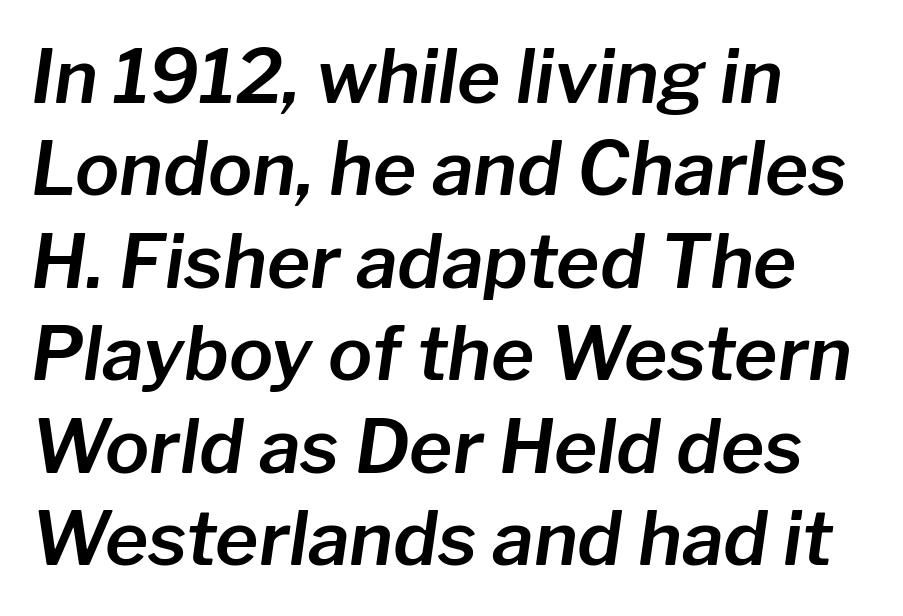
Think of a printed novel: that variable character pitch is what you see here. The letters are slanted; this is an italic face. Successive baselines arrive at the customary interval. The paragraph has a hard left edge and a soft right edge. How are the letters spaced? Ordinarily, with no added tracking.
